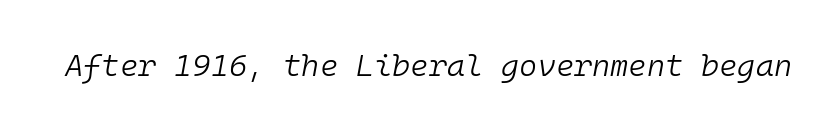
The image shows 31 px light type, italic (leaning right), monospaced; set normal letter spacing, not underlined; low stroke contrast and a medium x-height.
